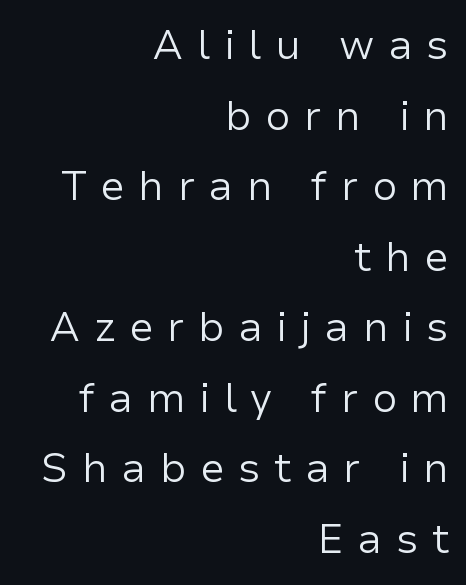
Q: Is the text bold? A: No.
Q: Is the text italic (slanted)? A: No, it is upright.
Q: Is the typeface a serif or a sans-serif typeface? A: Sans-serif.
Q: Is the text underlined? A: No.
Q: How is the paragraph aligned? A: Right-aligned.
Q: Is the spacing between letters normal or unusually wide? A: Unusually wide.
Q: Width (condensed, normal, or wide)? A: Normal.
Q: Stroke contrast? A: Low.
Q: x-height? A: Medium.
Q: Monospaced? A: No.
